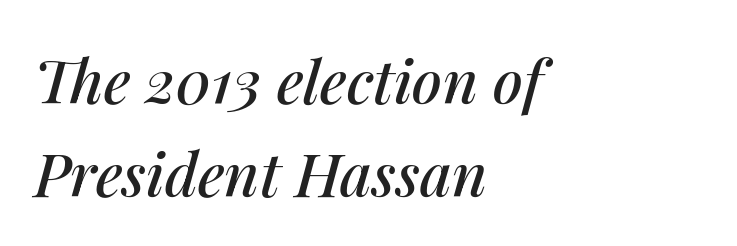
{"italic": "yes", "lean": "right", "slant_degrees": 14, "width": "normal", "stroke_contrast": "medium", "x_height": "medium", "monospaced": "no", "underline": "no", "align": "left", "line_spacing": "normal", "line_spacing_ratio": 1.55, "letter_spacing": "normal", "letter_spacing_em": 0.0, "glyph_px": 60}
